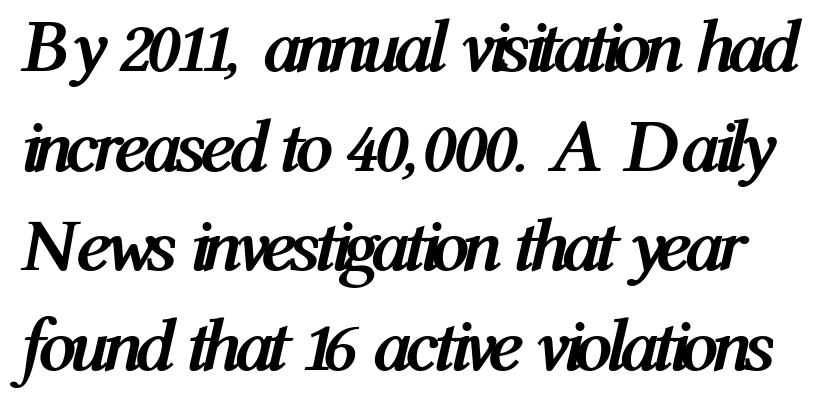
The image shows 75 px semibold, condensed type, italic (leaning right); set normal line spacing (1.33x), normal letter spacing, not underlined; medium stroke contrast and a medium x-height.
